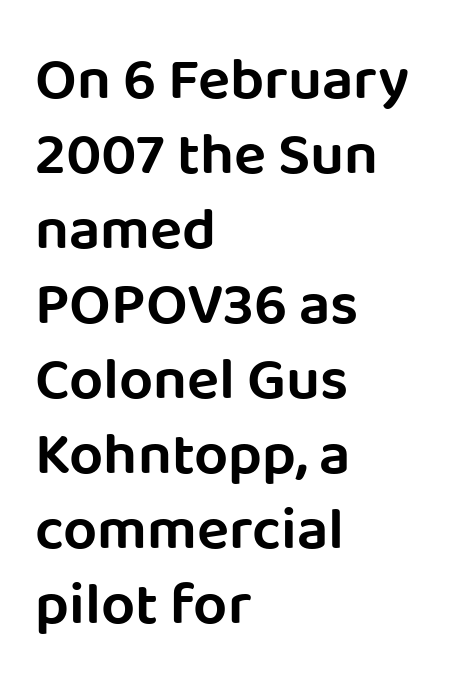
The image shows 60 px sans-serif type, upright; set left-aligned, normal line spacing (1.25x), normal letter spacing, not underlined; low stroke contrast and a large x-height.
